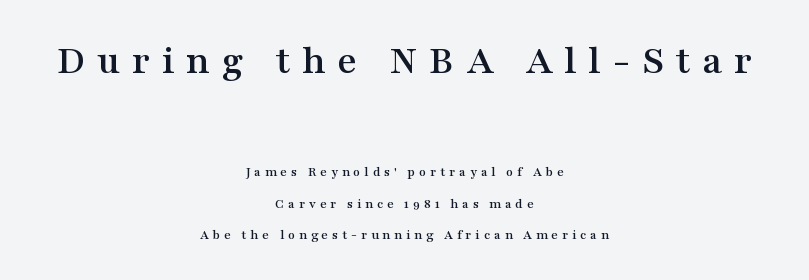
Look at the bottom of the vertical strokes: they flare into serifs here. The text block is weighted toward neither margin, spreading evenly from the middle. The line-height multiplier appears high, well above default. Look at the glyph heights: the upper group is clearly the bigger setting.
